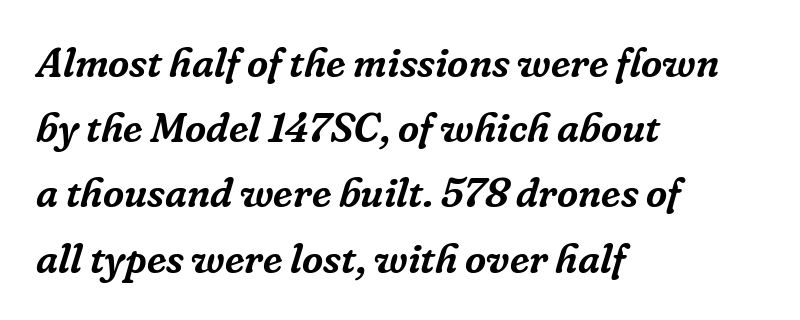
Q: Is the text italic (slanted)? A: Yes, it leans right by about 16 degrees.
Q: Is the typeface a serif or a sans-serif typeface? A: Serif.
Q: Is the text underlined? A: No.
Q: How is the paragraph aligned? A: Left-aligned.
Q: Is the spacing between letters normal or unusually wide? A: Normal.
Q: Is the spacing between lines tight, normal or loose? A: Normal.
Q: Width (condensed, normal, or wide)? A: Normal.
Q: Stroke contrast? A: Low.
Q: x-height? A: Medium.
Q: Monospaced? A: No.
